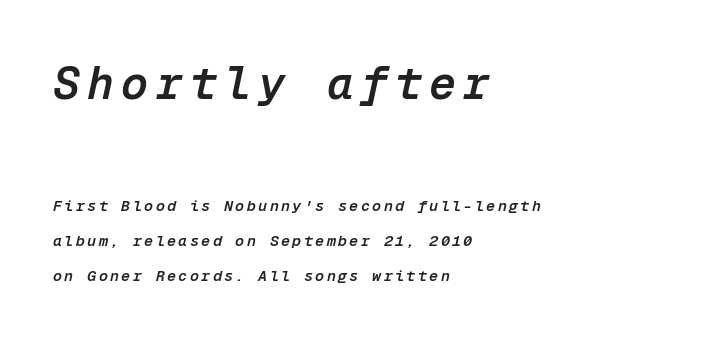
The image shows 45 px semibold type, italic (leaning right), monospaced; set left-aligned, loose line spacing (2.35x), not underlined; the first (top) block is 3.0x larger; low stroke contrast and a medium x-height.
